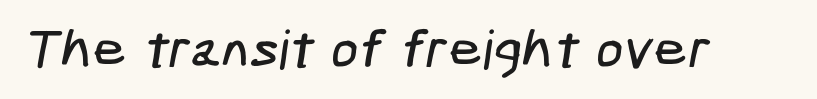
{"serif": "no", "width": "condensed", "stroke_contrast": "low", "x_height": "medium", "underline": "no", "letter_spacing": "normal", "letter_spacing_em": 0.0, "glyph_px": 54}
